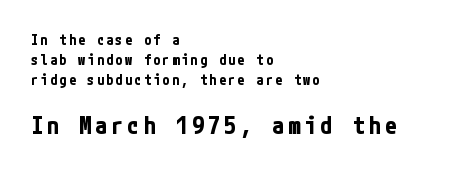
The image shows 24 px bold type, upright; set left-aligned, normal line spacing (1.42x), not underlined; the second (bottom) block is 1.71x larger.
